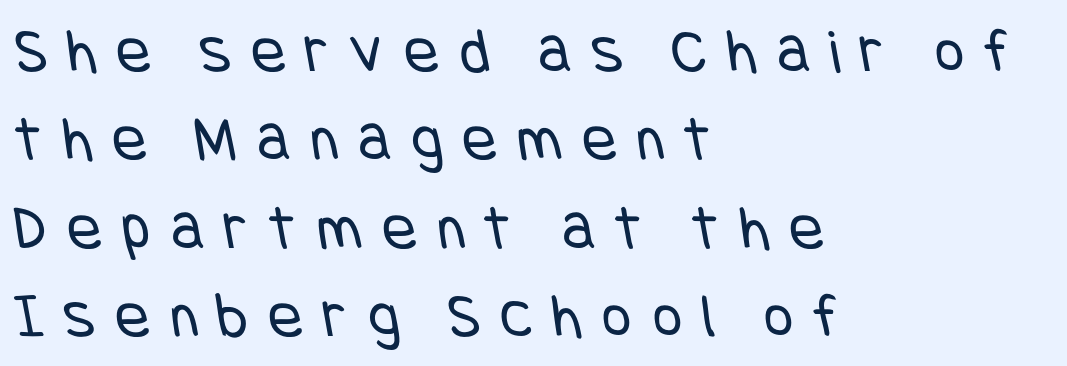
Q: Is the text bold? A: No.
Q: Is the typeface a serif or a sans-serif typeface? A: Sans-serif.
Q: Is the text underlined? A: No.
Q: How is the paragraph aligned? A: Left-aligned.
Q: Is the spacing between letters normal or unusually wide? A: Unusually wide.
Q: Is the spacing between lines tight, normal or loose? A: Normal.
Q: Width (condensed, normal, or wide)? A: Condensed.
Q: Stroke contrast? A: Low.
Q: x-height? A: Large.
